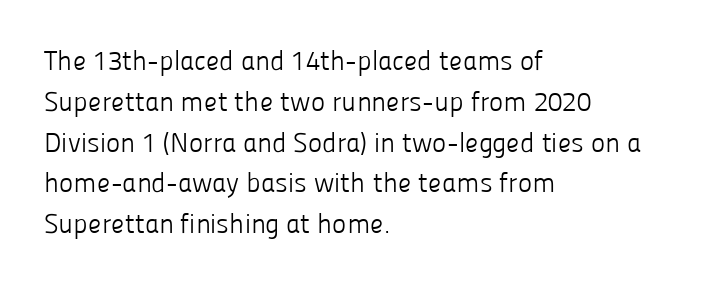
The passage shown stacks its lines at a standard gap. Plain, unruled lines of type. Summary of weight: not heavy and not bold. The rendering keeps characters at their native spacing. Notice how the stems are strictly vertical — no italics here.
